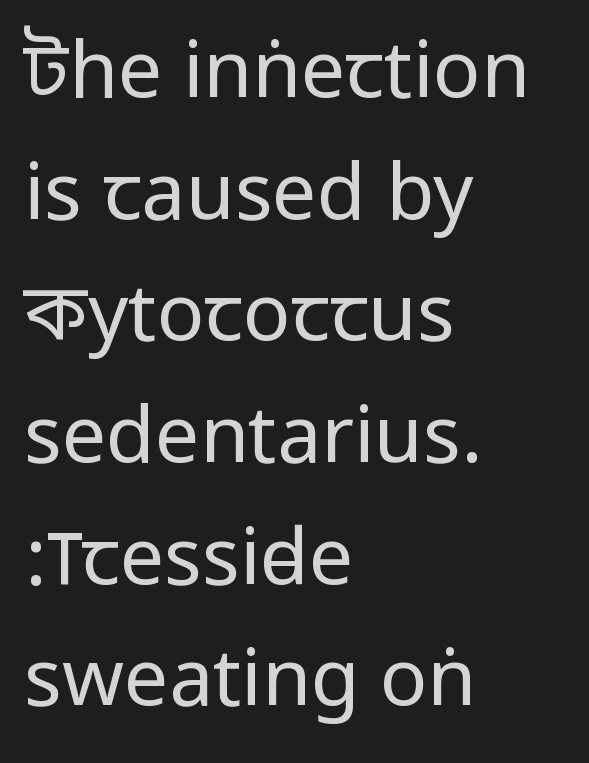
Stems and bowls with no extra thickness — not bold. Are there feet on the stems? There aren't — it's a sans. The type is set solid horizontally, with unmodified tracking. Visually the block forms a straight wall on the left and a jagged coastline on the right. Underlining? Definitely not there.
